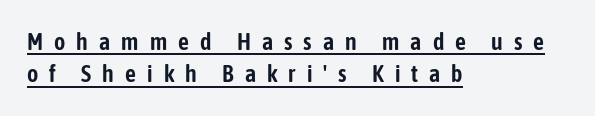
Q: Is the text italic (slanted)? A: No, it is upright.
Q: Is the text underlined? A: Yes.
Q: How is the paragraph aligned? A: Left-aligned.
Q: Is the spacing between letters normal or unusually wide? A: Unusually wide.
Q: Is the spacing between lines tight, normal or loose? A: Normal.
